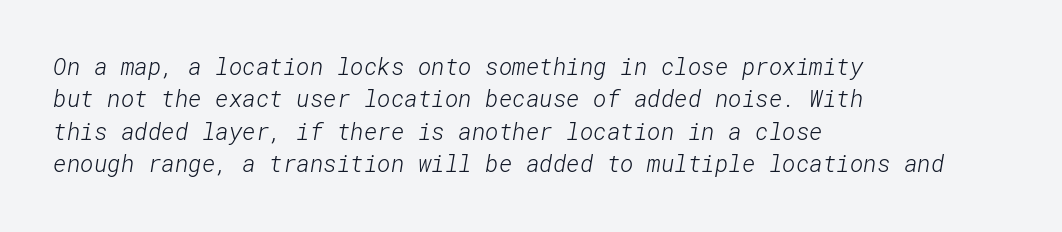
Q: Is the text bold? A: No.
Q: Is the text underlined? A: No.
Q: How is the paragraph aligned? A: Left-aligned.
Q: Is the spacing between letters normal or unusually wide? A: Normal.
Q: Is the spacing between lines tight, normal or loose? A: Normal.
